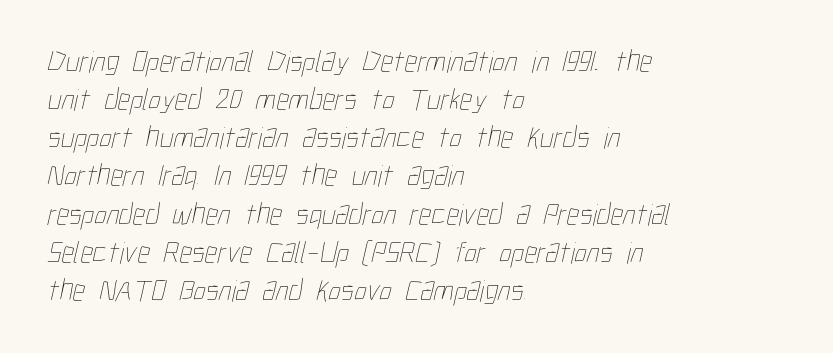
The image shows 31 px thin, condensed type; set left-aligned, line spacing 1.23x, normal letter spacing, not underlined; low stroke contrast and a medium x-height.
